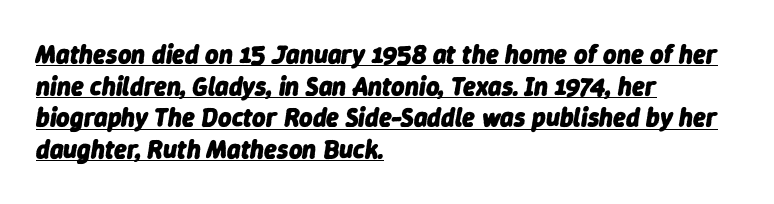
Q: Is the text bold? A: Yes.
Q: Is the text italic (slanted)? A: Yes, it leans right by about 9 degrees.
Q: Is the text underlined? A: Yes.
Q: How is the paragraph aligned? A: Left-aligned.
Q: Is the spacing between letters normal or unusually wide? A: Normal.
